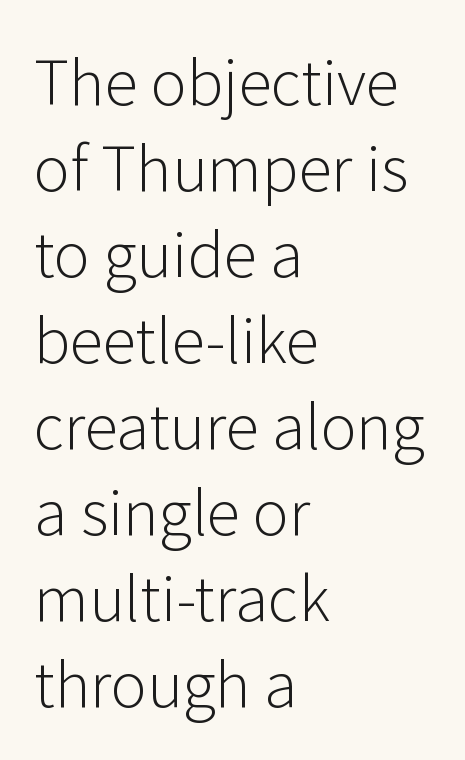
Q: Is the text bold? A: No.
Q: Is the text italic (slanted)? A: No, it is upright.
Q: Is the typeface a serif or a sans-serif typeface? A: Sans-serif.
Q: Is the text underlined? A: No.
Q: How is the paragraph aligned? A: Left-aligned.
Q: Is the spacing between letters normal or unusually wide? A: Normal.
Q: Is the spacing between lines tight, normal or loose? A: Normal.
Q: Width (condensed, normal, or wide)? A: Normal.
Q: Stroke contrast? A: Low.
Q: x-height? A: Medium.
Q: Monospaced? A: No.
